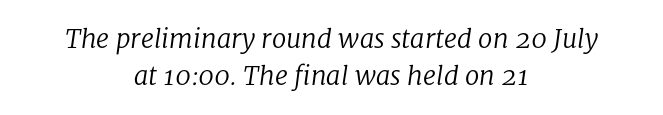
Yep, that's italic — everything's leaning. Letters rest on an invisible, unmarked baseline. Stems here are at most as thick as an everyday book face. A typesetter would call this zero additional tracking. The block of text has a typical density, with ordinary space between rows.
